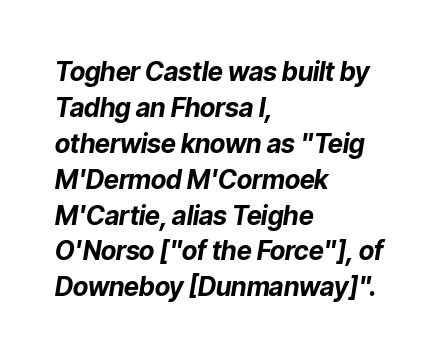
{"italic": "yes", "lean": "right", "slant_degrees": 9, "bold": "yes", "underline": "no", "align": "left", "line_spacing": "normal", "line_spacing_ratio": 1.38, "letter_spacing": "normal", "letter_spacing_em": 0.0, "glyph_px": 26}
